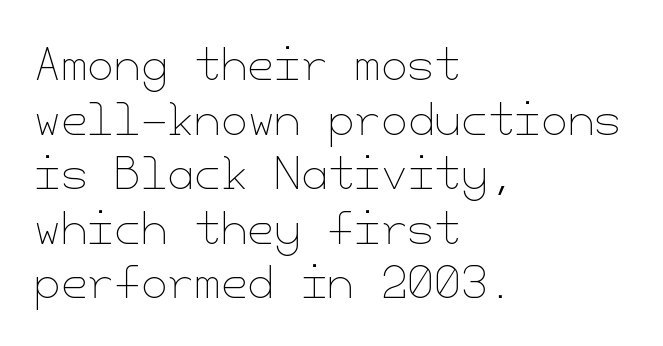
Q: Is the text bold? A: No.
Q: Is the text italic (slanted)? A: No, it is upright.
Q: Is the text underlined? A: No.
Q: How is the paragraph aligned? A: Left-aligned.
Q: Is the spacing between letters normal or unusually wide? A: Normal.
Q: Is the spacing between lines tight, normal or loose? A: Normal.
Q: Width (condensed, normal, or wide)? A: Normal.
Q: Stroke contrast? A: Low.
Q: x-height? A: Small.
